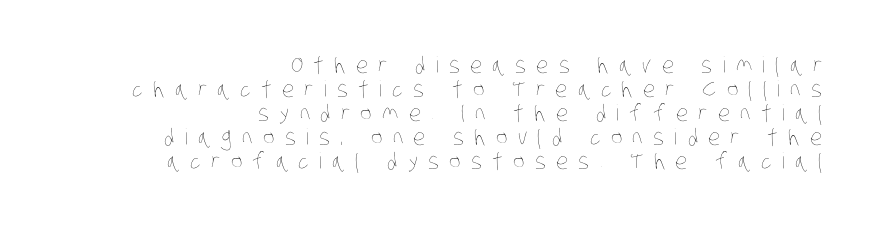
{"bold": "no", "underline": "no", "align": "right", "line_spacing": "tight", "line_spacing_ratio": 1.09, "letter_spacing": "wide", "letter_spacing_em": 0.47, "glyph_px": 22}
